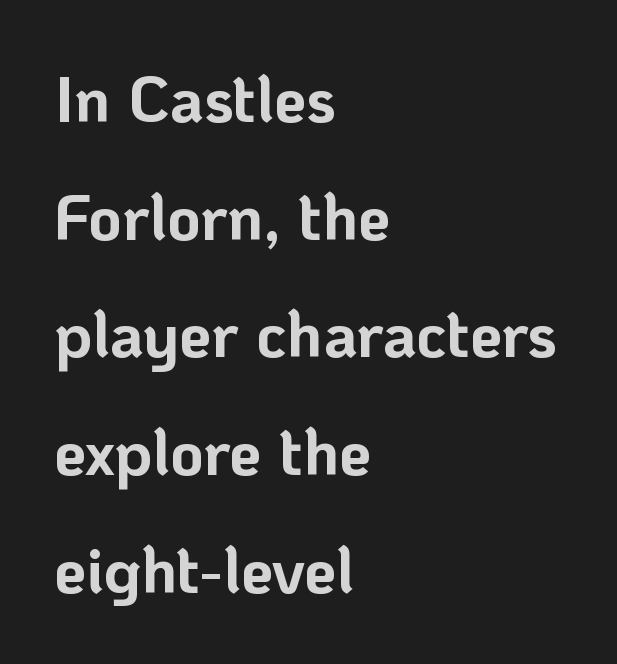
{"serif": "no", "italic": "no", "bold": "yes", "weight": "bold", "width": "normal", "stroke_contrast": "low", "x_height": "medium", "monospaced": "no", "underline": "no", "align": "left", "line_spacing_ratio": 1.81, "letter_spacing": "normal", "letter_spacing_em": 0.0, "glyph_px": 65}
